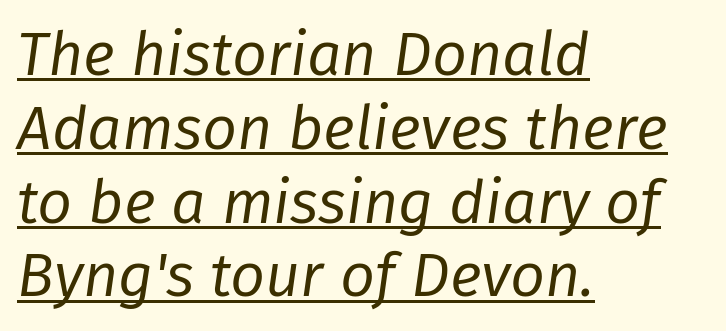
The image shows 61 px regular-weight type, italic (leaning right); set left-aligned, line spacing 1.21x, normal letter spacing, underlined; low stroke contrast and a medium x-height.
